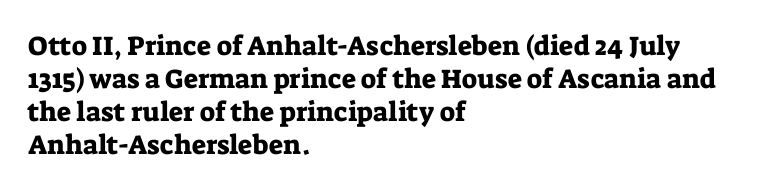
No extra tracking has been applied to these lines. Check the space under the baseline: it is left empty. The font's upright variant was chosen for this text. Casual observation: everything's shoved over to the left.
